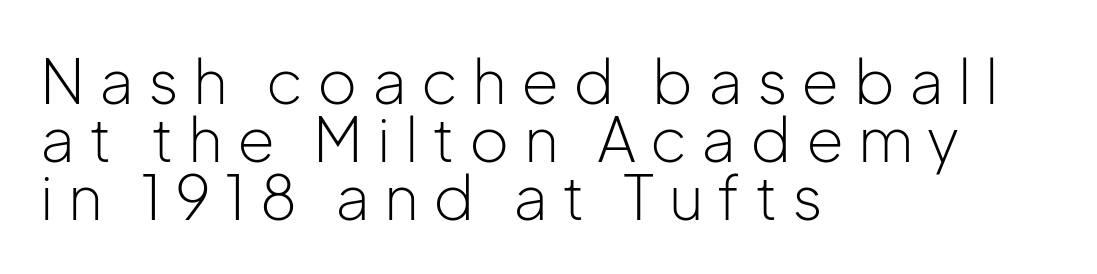
Q: Is the text bold? A: No.
Q: Is the text italic (slanted)? A: No, it is upright.
Q: Is the typeface a serif or a sans-serif typeface? A: Sans-serif.
Q: Is the text underlined? A: No.
Q: How is the paragraph aligned? A: Left-aligned.
Q: Is the spacing between letters normal or unusually wide? A: Unusually wide.
Q: Is the spacing between lines tight, normal or loose? A: Tight.
Q: Width (condensed, normal, or wide)? A: Normal.
Q: Stroke contrast? A: Low.
Q: x-height? A: Medium.
Q: Monospaced? A: No.
